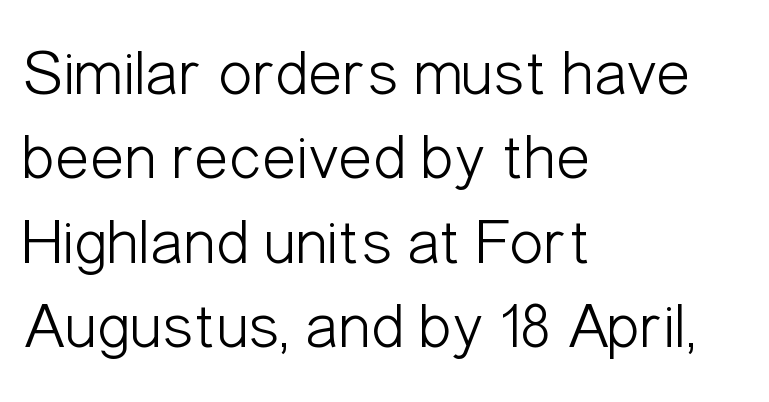
A normal amount of white space separates one row of letters from the next. Compared with a centered layout, this one pins lines to the left instead. The font is comparable to plain body text, perhaps lighter. No feet cap the strokes, marking this as sans-serif type. The letters stand upright; this is a roman face.
